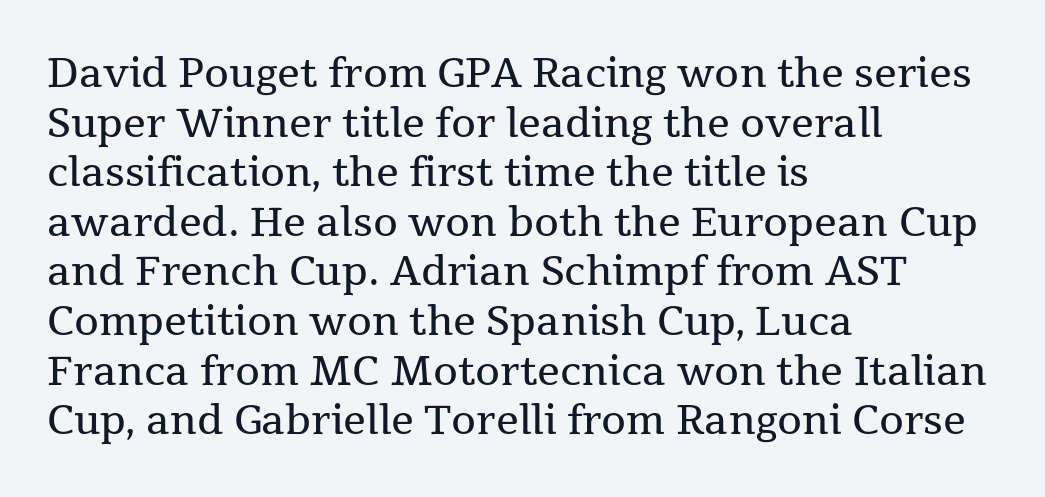
Q: Is the text bold? A: No.
Q: Is the text italic (slanted)? A: No, it is upright.
Q: Is the typeface a serif or a sans-serif typeface? A: Serif.
Q: Is the text underlined? A: No.
Q: How is the paragraph aligned? A: Left-aligned.
Q: Is the spacing between letters normal or unusually wide? A: Normal.
Q: Width (condensed, normal, or wide)? A: Normal.
Q: Stroke contrast? A: Medium.
Q: x-height? A: Medium.
Q: Monospaced? A: No.
